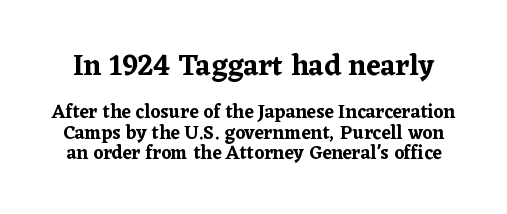
{"serif": "yes", "italic": "no", "width": "normal", "stroke_contrast": "low", "x_height": "medium", "monospaced": "no", "underline": "no", "line_spacing": "tight", "line_spacing_ratio": 1.09, "letter_spacing": "normal", "letter_spacing_em": 0.0, "larger_block": "first", "size_ratio": 1.53, "glyph_px": 29}
